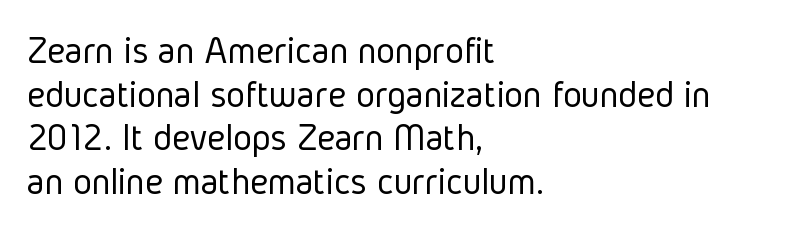
The image shows 40 px light, condensed sans-serif type, upright; set left-aligned, tight line spacing (1.09x), normal letter spacing, not underlined; low stroke contrast and a medium x-height.
